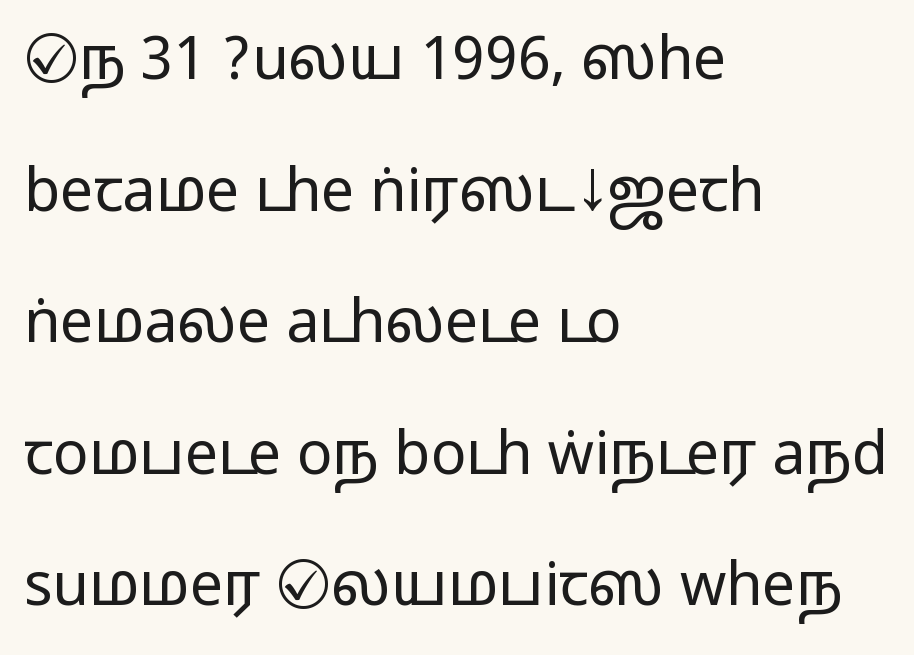
Q: Is the text italic (slanted)? A: No, it is upright.
Q: Is the typeface a serif or a sans-serif typeface? A: Sans-serif.
Q: Is the text underlined? A: No.
Q: How is the paragraph aligned? A: Left-aligned.
Q: Is the spacing between letters normal or unusually wide? A: Normal.
Q: Is the spacing between lines tight, normal or loose? A: Loose.
Q: Width (condensed, normal, or wide)? A: Wide.
Q: Stroke contrast? A: Medium.
Q: Monospaced? A: No.
